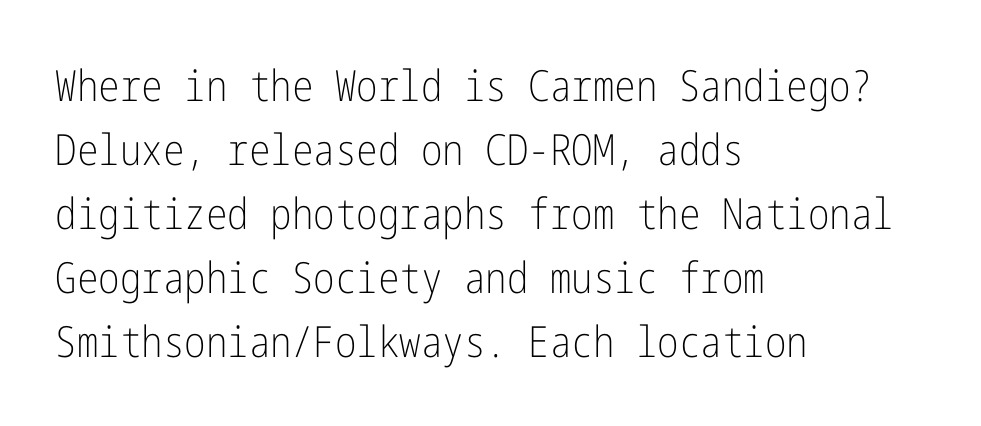
When letters stand straight like this, we call the style roman or upright. Each word holds together tightly as a unit, with standard inter-letter gaps. Unmarked baselines from the first word to the last. The designer left line spacing at the default. The glyphs in this specimen are sans serif.
